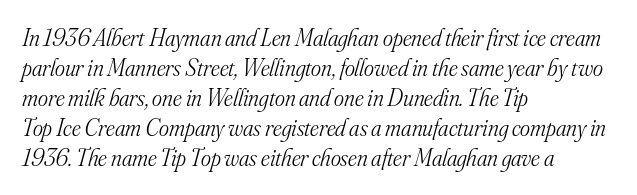
Horizontal alignment here is leftward, the default for most running prose. Each stroke keeps to a modest, everyday thickness or less. Just letters on the line, the space beneath them empty. Tracking value appears to be zero — textbook default spacing. The passage shown stacks its lines at a standard gap.
